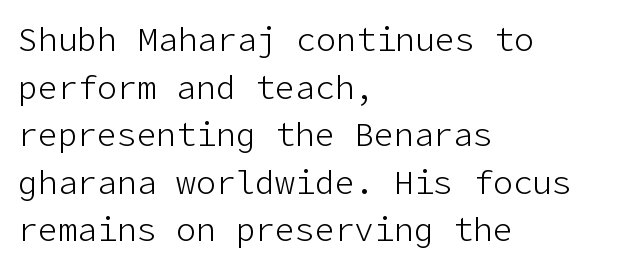
Q: Is the text bold? A: No.
Q: Is the text italic (slanted)? A: No, it is upright.
Q: Is the typeface a serif or a sans-serif typeface? A: Sans-serif.
Q: Is the text underlined? A: No.
Q: How is the paragraph aligned? A: Left-aligned.
Q: Is the spacing between letters normal or unusually wide? A: Normal.
Q: Is the spacing between lines tight, normal or loose? A: Normal.
Q: Width (condensed, normal, or wide)? A: Normal.
Q: Stroke contrast? A: Low.
Q: x-height? A: Medium.
